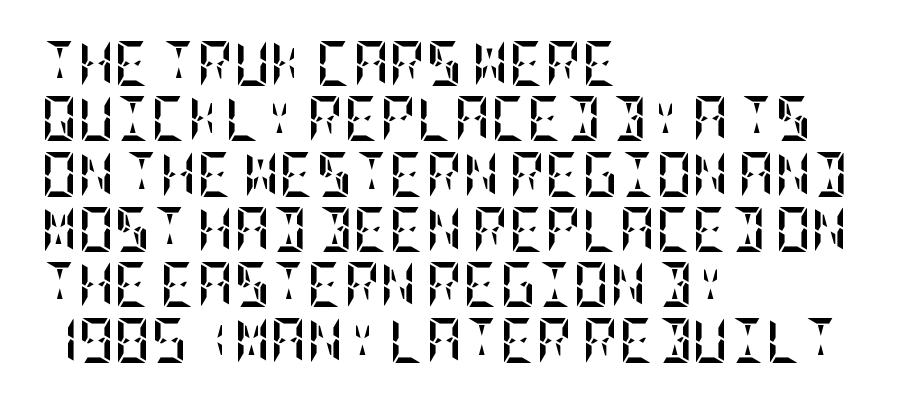
Q: Is the text bold? A: Yes.
Q: Is the text italic (slanted)? A: No, it is upright.
Q: Is the text underlined? A: No.
Q: How is the paragraph aligned? A: Left-aligned.
Q: Is the spacing between letters normal or unusually wide? A: Normal.
Q: Width (condensed, normal, or wide)? A: Condensed.
Q: Stroke contrast? A: Low.
Q: x-height? A: Large.
